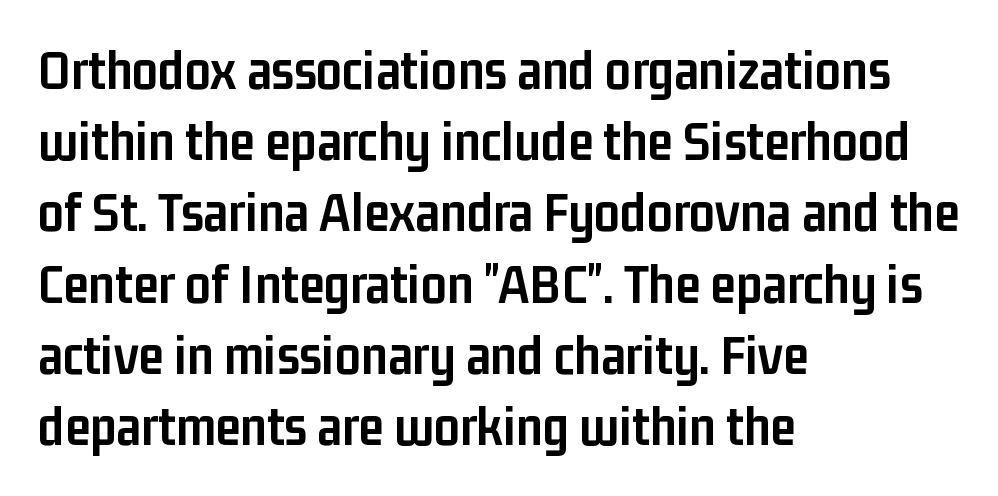
Q: Is the text bold? A: Yes.
Q: Is the text italic (slanted)? A: No, it is upright.
Q: Is the typeface a serif or a sans-serif typeface? A: Sans-serif.
Q: Is the text underlined? A: No.
Q: How is the paragraph aligned? A: Left-aligned.
Q: Is the spacing between letters normal or unusually wide? A: Normal.
Q: Is the spacing between lines tight, normal or loose? A: Normal.
Q: Width (condensed, normal, or wide)? A: Condensed.
Q: Stroke contrast? A: Low.
Q: x-height? A: Medium.
Q: Monospaced? A: No.
